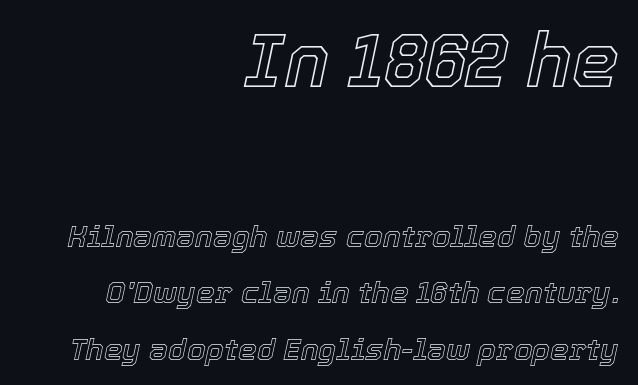
The font's italic variant was chosen for this text. Each row of text sits above clean, open space. Whoever set this made the first block the dominant, larger element. The face used here is rendered with its standard letterfit. The lines are quadded right.
